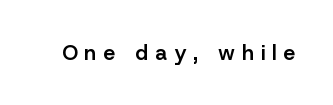
Check the space under the baseline: it is left empty. The font's upright variant was chosen for this text. Slightly chunky letters — semibold, I'd say, not full bold. Letter spacing: wide.
